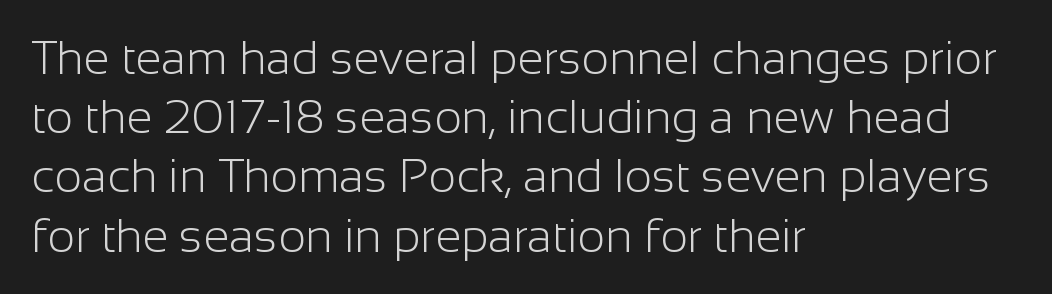
The letterforms sit at book weight or below. The letters advance in unequal steps, a hallmark of proportional type. Evenly set lines give the paragraph a standard silhouette. The type sits square on the baseline with zero lean. The type is set solid horizontally, with unmodified tracking. Font category for this specimen: sans-serif.
